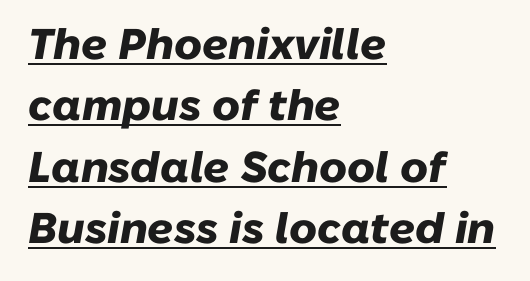
The space between consecutive lines is moderate. How are the letters spaced? Ordinarily, with no added tracking. Notice how the stems are inclined rather than vertical — that's the hallmark of italics. Glance below the letters and you will spot a drawn line.
